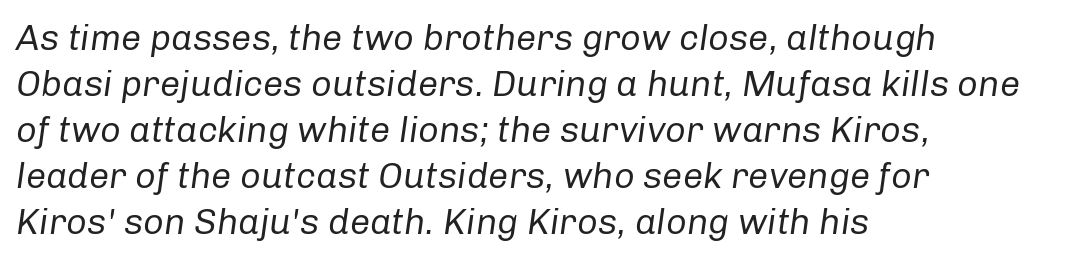
The image shows 36 px regular-weight type, italic (leaning right); set left-aligned, normal line spacing (1.28x), normal letter spacing, not underlined; low stroke contrast and a medium x-height.
